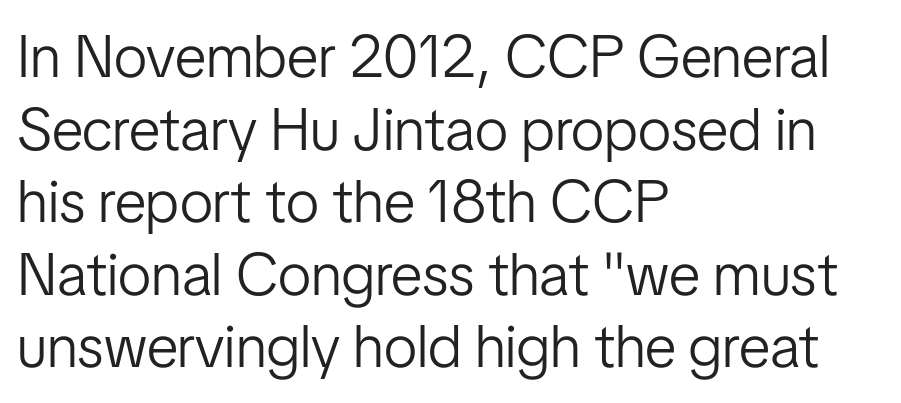
The type sits square on the baseline with zero lean. Think of a printed novel: that variable character pitch is what you see here. Left-aligned paragraph, ragged on the right. Letterform terminals end flat and unadorned throughout the passage. Is the stroke heavy? The answer is a plain regular-or-lighter.
